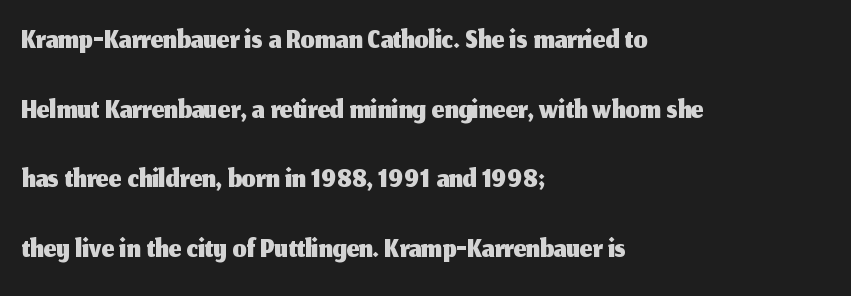
Descenders hang freely into open space. The font's upright variant was chosen for this text. Interline gaps are of average width in this sample. Compared with typical body copy, the letter spacing here is the same. Each letter keeps its own natural width here, so spacing adapts to shape. A student would call this left alignment; a typographer would say flush left, rag right.
